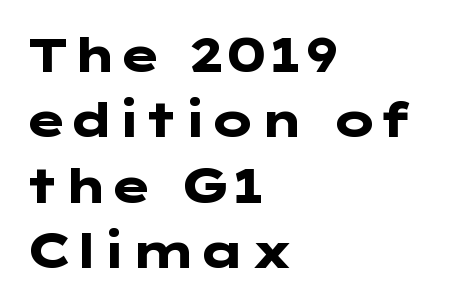
The axis of the letterforms is exactly vertical. Honestly, there is no underline to notice here at all. The line-height multiplier appears to be the usual default. I'd describe the lettering as bold — thick and assertive. Observe the ordinary spacing: letters are neighbours, not strangers. Is this a sans? Yes — the strokes have no serifs.
